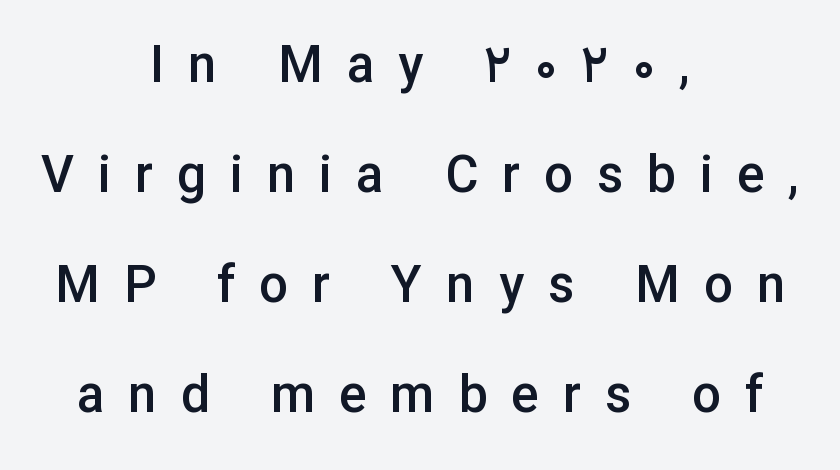
The lettering holds an erect, upright posture throughout. In terms of weight, the rendering is demibold, just under bold. Note the varied advance widths — an 'i' is clearly narrower than an 'm'. What's the leading like? Stretched, with rows far apart. The lines are quadded center.
